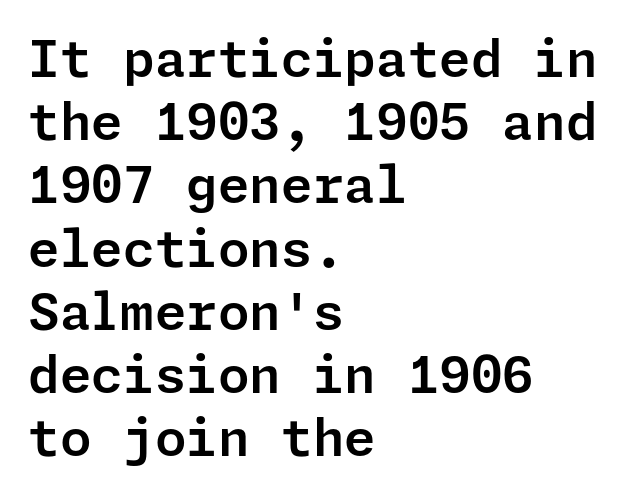
The image shows 51 px sans-serif type, upright; set left-aligned, line spacing 1.24x, normal letter spacing, not underlined; low stroke contrast and a medium x-height.
